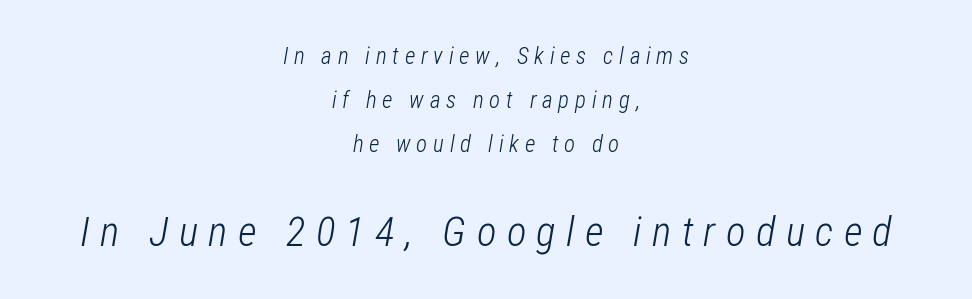
The passage shown begins with its smaller block and ends with its larger one. Leftover space on each line is divided equally before and after the words. The baseline area is clear. The weight would be labelled regular, book, light, or lighter still. Spacing between characters has been opened up far beyond the box default. It's the slanting kind of type.
